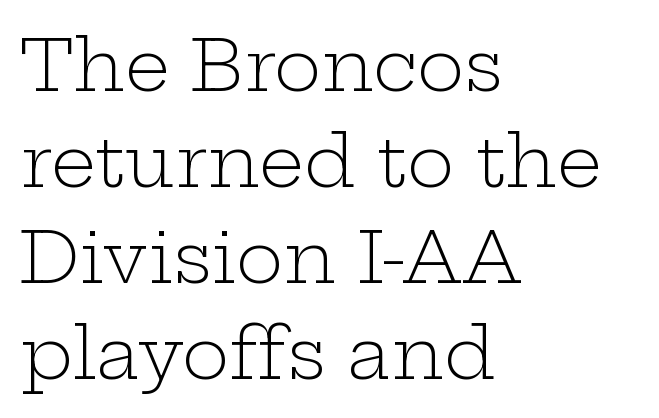
Italic: no, the glyphs are upright roman. Font category for this specimen: serif. Vertical stems look standard width or narrower in stroke. Do the characters align in a grid? No, the font is proportional. The rendering uses a moderate line-height, typical for paragraphs. Compared with typical body copy, the letter spacing here is the same.
